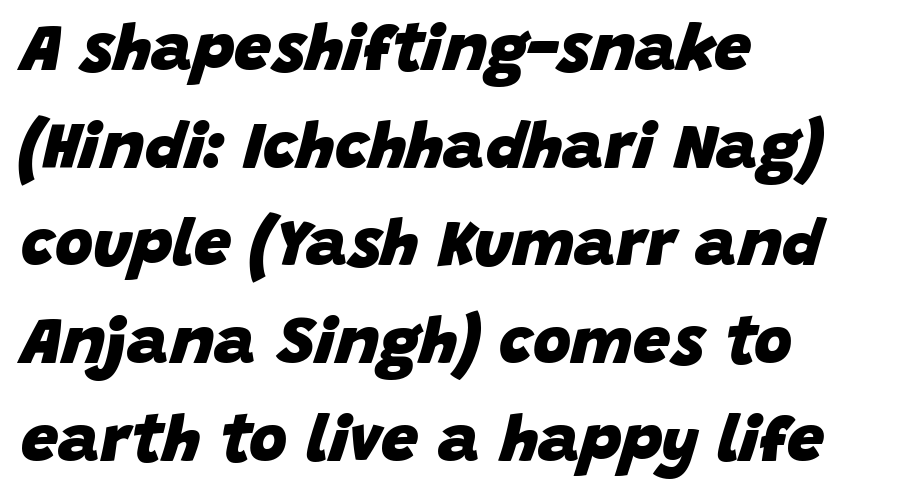
{"italic": "yes", "lean": "right", "slant_degrees": 15, "bold": "yes", "weight": "heavy", "width": "normal", "stroke_contrast": "low", "x_height": "large", "monospaced": "no", "underline": "no", "align": "left", "line_spacing": "normal", "line_spacing_ratio": 1.48, "letter_spacing": "normal", "letter_spacing_em": 0.0, "glyph_px": 66}
